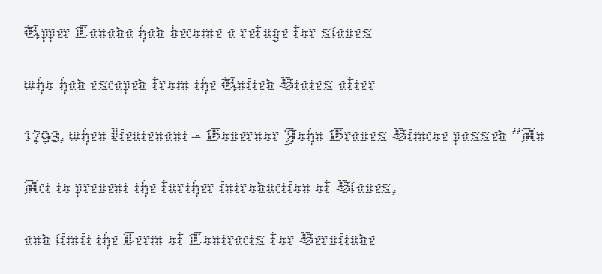
The image shows 42 px thin type, upright; set left-aligned, line spacing 1.23x, normal letter spacing, not underlined; low stroke contrast and a medium x-height.
